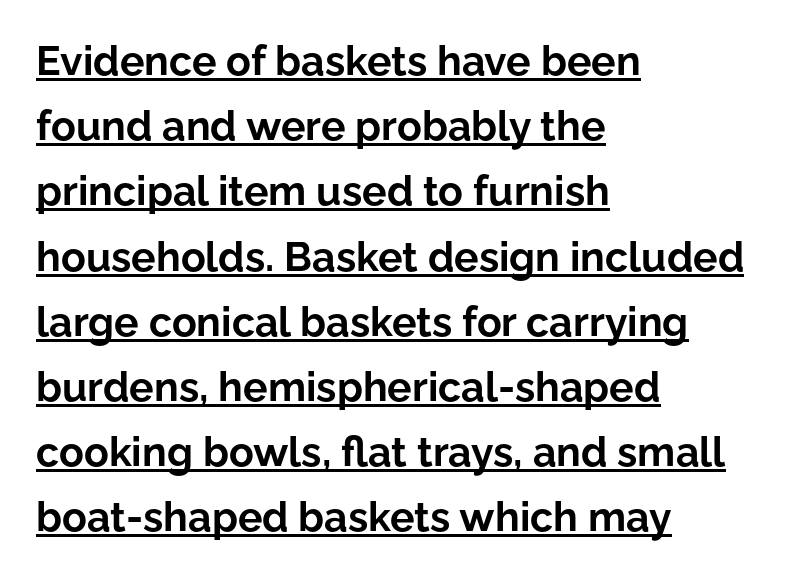
The letters carry no serifs — their stems end cleanly without finishing strokes. Posture: straight, roman, zero tilt. Caption: lettering with a line underneath. Strong, thick strokes mark this as bold type.
